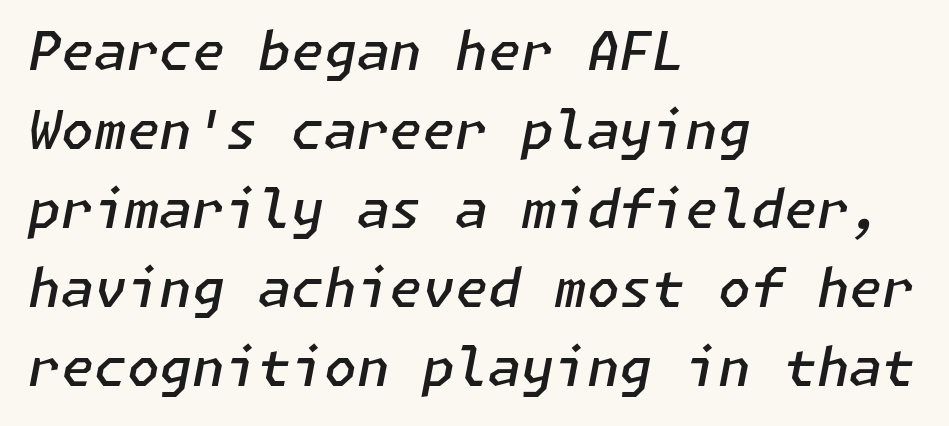
Plain, unruled lines of type. Whoever set this chose a conventional vertical rhythm. Left-aligned paragraph, ragged on the right. In terms of letterspacing, this is plain default setting. A somewhat darkened texture: the type is semibold rather than bold.
